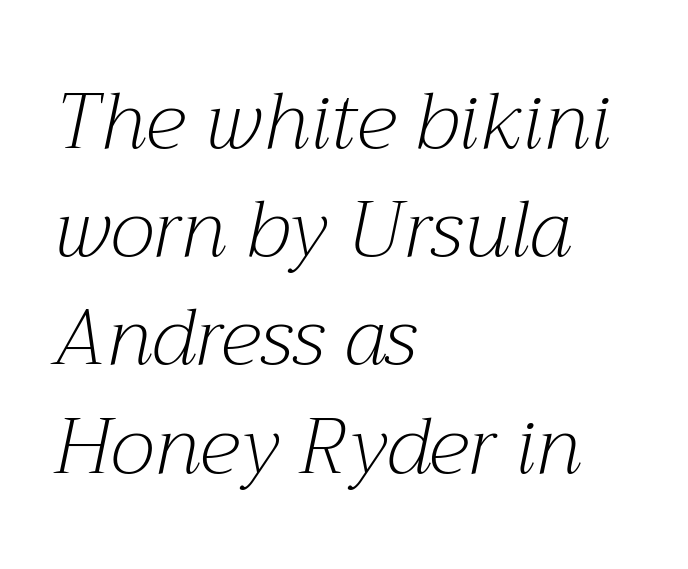
The image shows 79 px light serif type, italic (leaning right); set left-aligned, normal line spacing (1.37x), normal letter spacing, not underlined; medium stroke contrast and a medium x-height.
